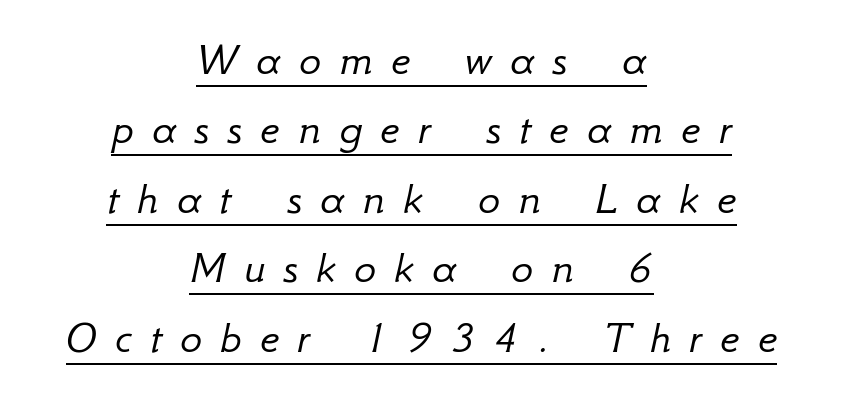
The image shows 46 px light type, italic (leaning right); set centered, normal line spacing (1.51x), unusually wide letter spacing (+0.4 em), underlined; low stroke contrast and a small x-height.
